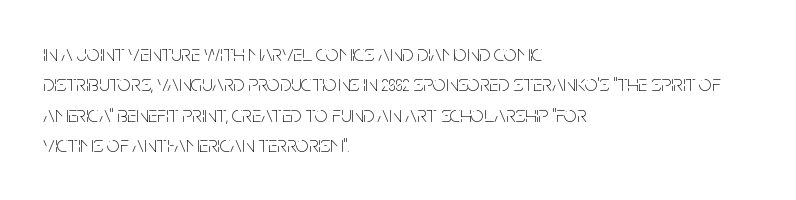
Q: Is the text bold? A: No.
Q: Is the text italic (slanted)? A: No, it is upright.
Q: Is the text underlined? A: No.
Q: How is the paragraph aligned? A: Left-aligned.
Q: Is the spacing between letters normal or unusually wide? A: Normal.
Q: Is the spacing between lines tight, normal or loose? A: Normal.
